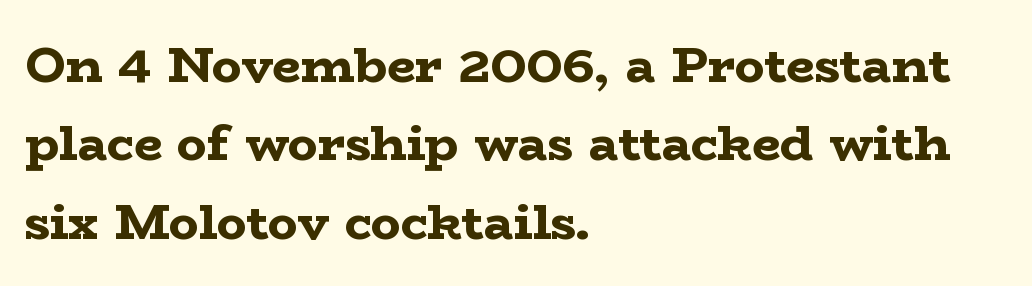
{"serif": "yes", "italic": "no", "bold": "yes", "weight": "bold", "width": "wide", "stroke_contrast": "low", "x_height": "medium", "monospaced": "no", "underline": "no", "align": "left", "line_spacing": "normal", "line_spacing_ratio": 1.57, "letter_spacing": "normal", "letter_spacing_em": 0.0, "glyph_px": 50}
